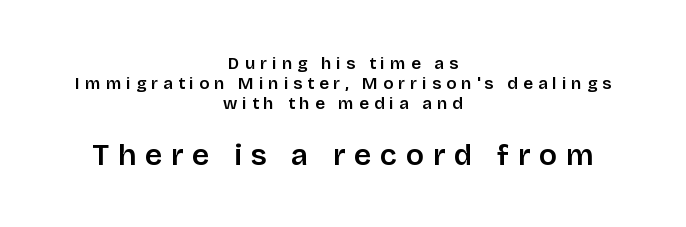
Q: Is the text bold? A: Semi-bold.
Q: Is the text italic (slanted)? A: No, it is upright.
Q: Is the typeface a serif or a sans-serif typeface? A: Sans-serif.
Q: Is the text underlined? A: No.
Q: How is the paragraph aligned? A: Centered.
Q: Is the spacing between letters normal or unusually wide? A: Unusually wide.
Q: Which block of text is set in a larger size, the first (top) or the second (bottom)? A: The second (bottom) one.
Q: Width (condensed, normal, or wide)? A: Normal.
Q: Stroke contrast? A: Low.
Q: x-height? A: Large.
Q: Monospaced? A: No.
